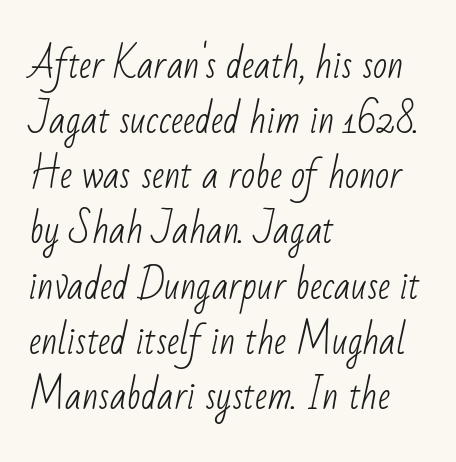
{"serif": "no", "bold": "no", "weight": "light", "width": "condensed", "stroke_contrast": "low", "x_height": "small", "monospaced": "no", "underline": "no", "align": "left", "line_spacing": "normal", "line_spacing_ratio": 1.49, "letter_spacing": "normal", "letter_spacing_em": 0.0, "glyph_px": 37}
